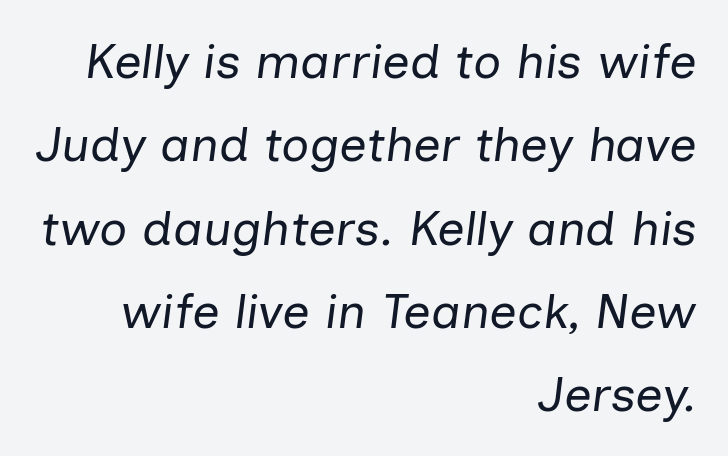
The image shows 49 px regular-weight type, italic (leaning right); set right-aligned, normal line spacing (1.7x), normal letter spacing, not underlined; low stroke contrast and a medium x-height.
